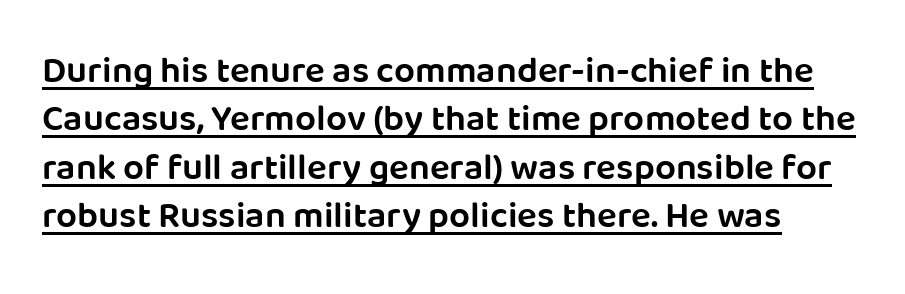
Looks like someone drew a line under every word here. A typesetter would call this proportional, since set widths differ per character. Letter spacing: default. Semibold letterforms, between regular and bold.
